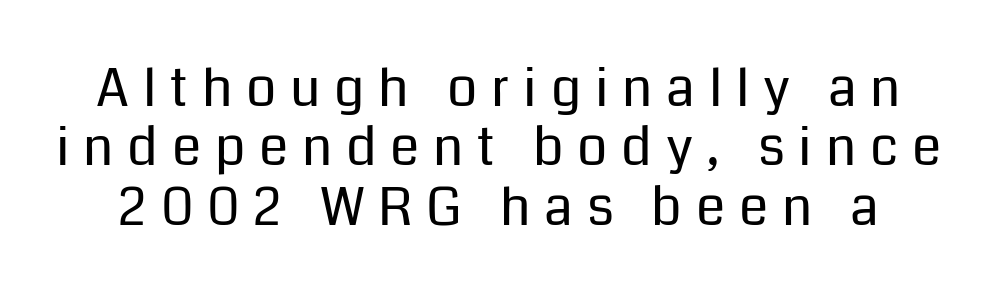
The image shows 53 px regular-weight sans-serif type, upright; set tight line spacing (1.12x), unusually wide letter spacing (+0.26 em), not underlined; low stroke contrast and a medium x-height.
